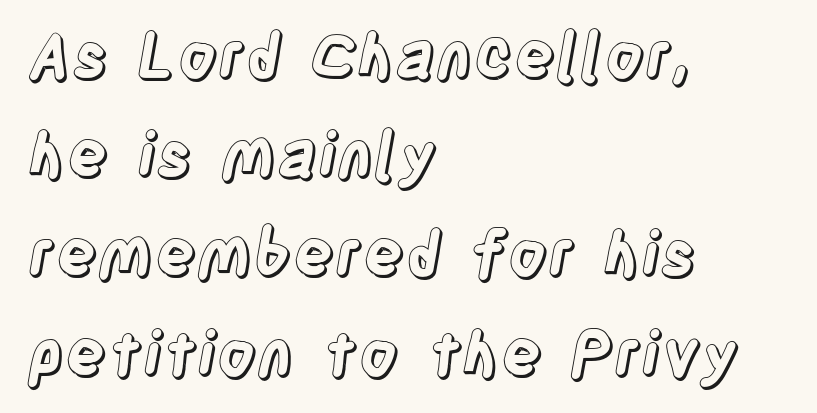
The image shows 62 px condensed type; set left-aligned, normal line spacing (1.6x), normal letter spacing, not underlined; a large x-height.
